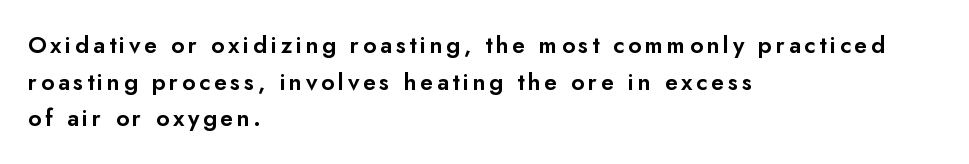
{"italic": "no", "underline": "no", "align": "left", "line_spacing": "normal", "line_spacing_ratio": 1.59, "glyph_px": 23}
